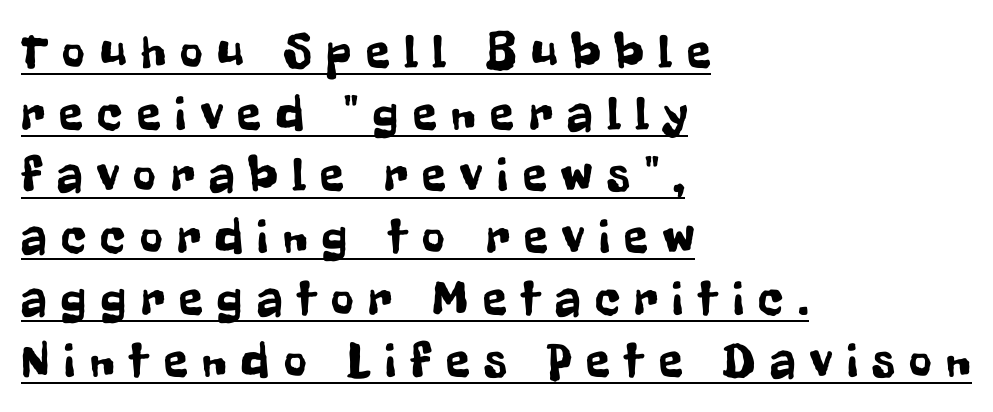
Rendered with straight, roman letterforms. Spacing verdict: proportional, widths tailored to each character. A rule runs beneath these lines of type. Caption: multi-line text, flush left, ragged right.
